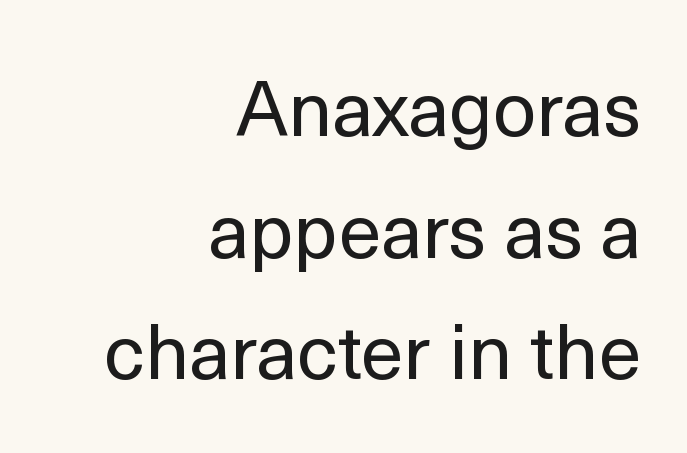
Quick note: underline off. Think standard paragraph weight, or any step lighter than that. Tracking here is standard; glyphs follow each other at the usual distance. Regarding leading, the lines here are spaced in the standard way. A typesetter would call this proportional, since set widths differ per character.
